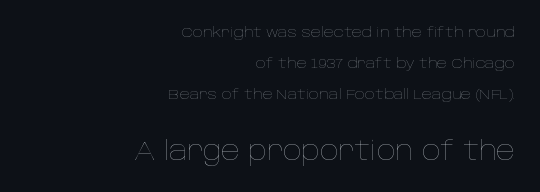
The image shows 26 px text type, upright; set right-aligned, loose line spacing (2.21x), normal letter spacing, not underlined; the second (bottom) block is 1.86x larger.
